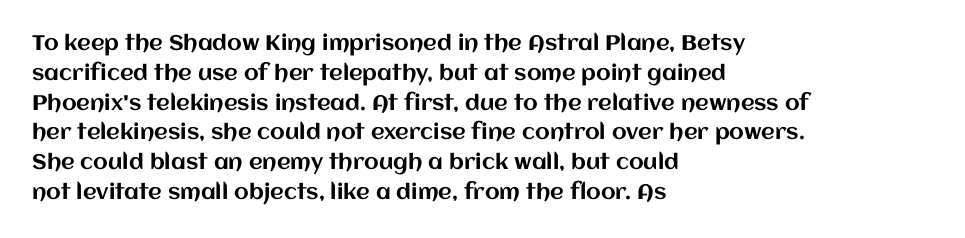
{"italic": "no", "underline": "no", "align": "left", "line_spacing": "normal", "line_spacing_ratio": 1.42, "letter_spacing": "normal", "letter_spacing_em": 0.0, "glyph_px": 21}
